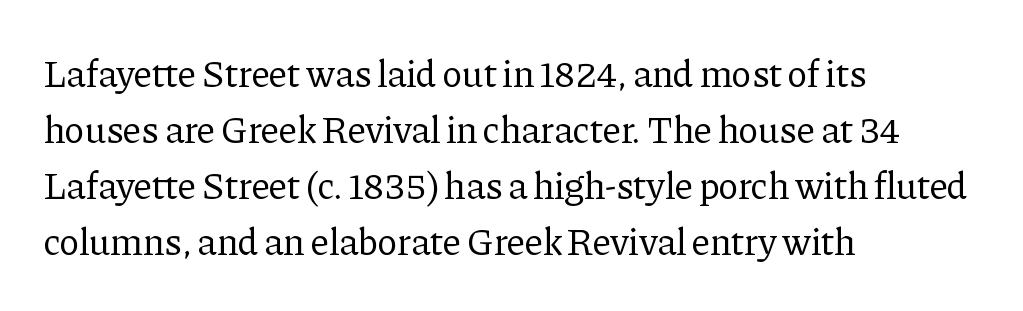
This is serif lettering, the kind often seen in printed books. One glance says typical: line gaps are just what's usual. Here the glyphs are tracked normally, forming tight word shapes. Compared with a centered layout, this one pins lines to the left instead. Underlining? Definitely not there.
